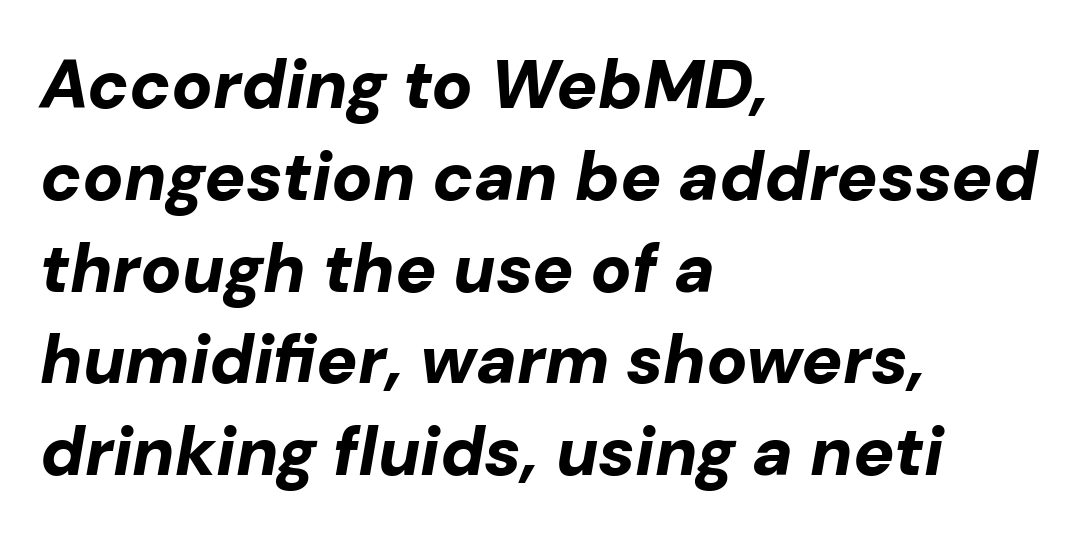
Q: Is the text bold? A: Yes.
Q: Is the text italic (slanted)? A: Yes, it leans right by about 10 degrees.
Q: Is the text underlined? A: No.
Q: How is the paragraph aligned? A: Left-aligned.
Q: Is the spacing between letters normal or unusually wide? A: Normal.
Q: Is the spacing between lines tight, normal or loose? A: Normal.
Q: Width (condensed, normal, or wide)? A: Normal.
Q: Stroke contrast? A: Low.
Q: x-height? A: Medium.
Q: Monospaced? A: No.
